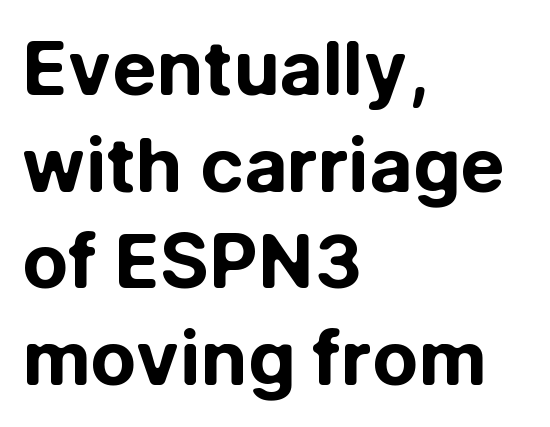
A typesetter would call this proportional, since set widths differ per character. One glance says typical: line gaps are just what's usual. The glyphs have the mass of a bold cut. The space beneath each line is pristine and unruled. The axis of the letterforms is exactly vertical. Where is the straight margin? On the left.
